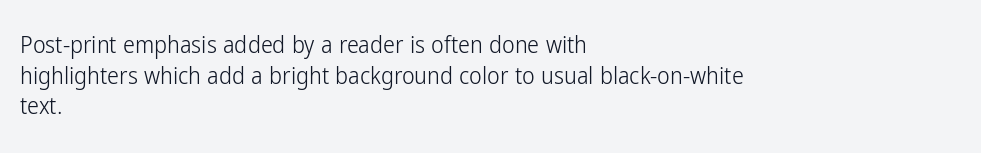
The image shows 24 px text type, upright; set left-aligned, normal line spacing (1.28x), normal letter spacing, not underlined.
